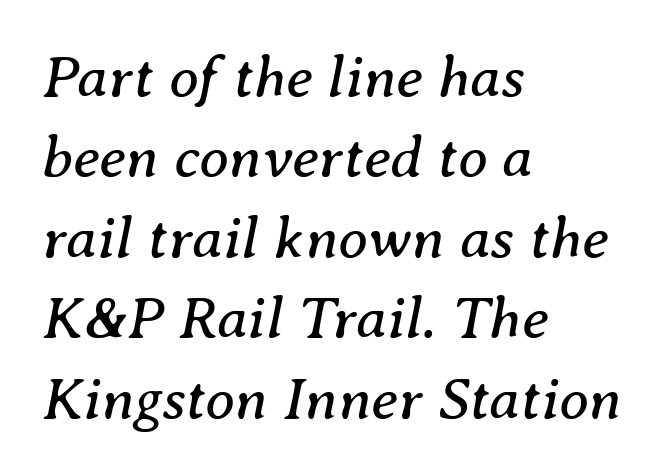
Stems here are at most as thick as an everyday book face. These lines keep a tight, regular rhythm from letter to letter. Varying glyph widths throughout — classic text-font behaviour. Does the copy run flush right? No — it runs flush left.
